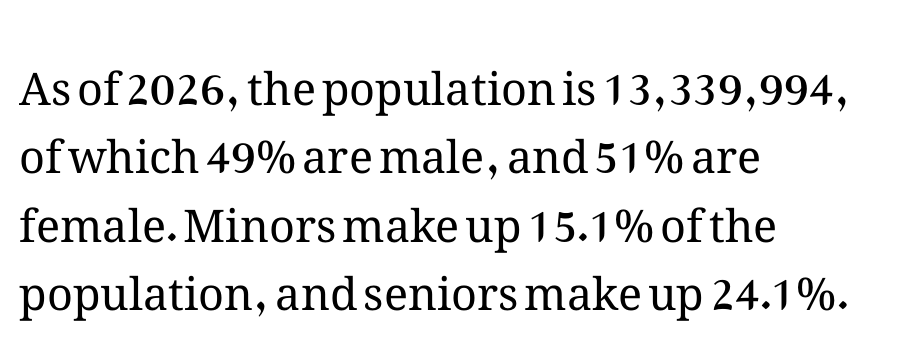
This reads as an unemphasized weight, regular at the heaviest. These lines are set flush left with a ragged right edge. No word sits above an underline. Horizontal bands of white between lines are of average thickness.
